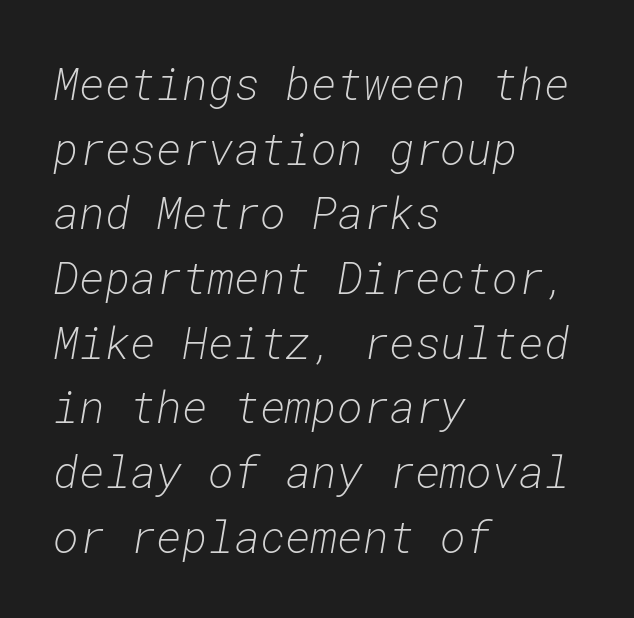
The image shows 44 px light type, italic (leaning right), monospaced; set left-aligned, normal line spacing (1.47x), normal letter spacing, not underlined; low stroke contrast and a medium x-height.
